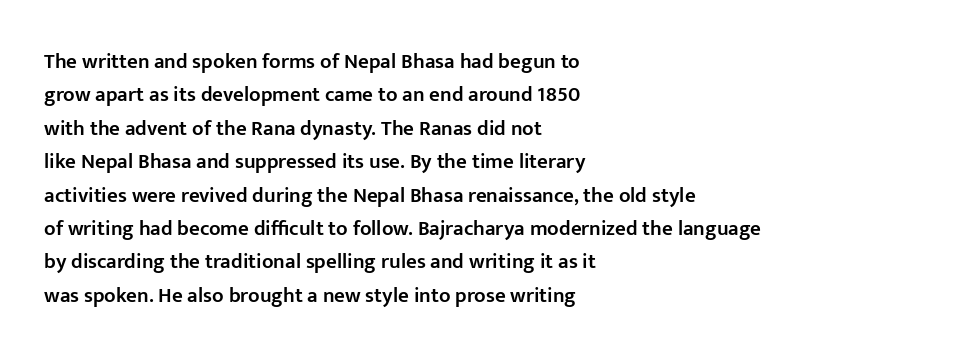
The image shows 21 px text type, upright; set left-aligned, normal line spacing (1.59x), normal letter spacing, not underlined.
